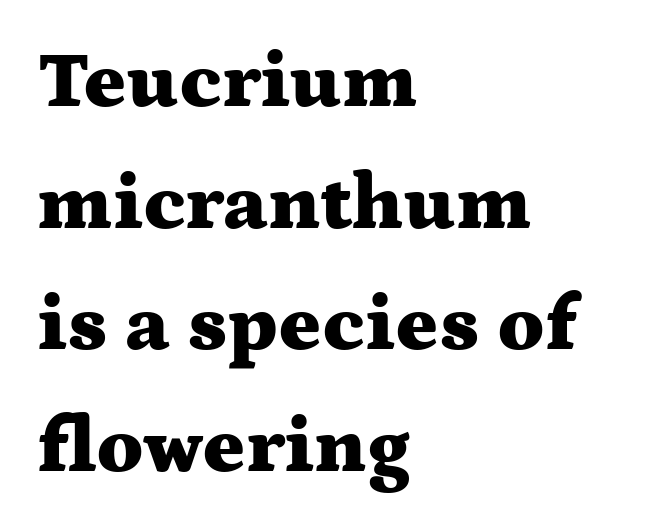
{"serif": "yes", "italic": "no", "bold": "yes", "weight": "heavy", "width": "wide", "stroke_contrast": "medium", "x_height": "medium", "monospaced": "no", "underline": "no", "align": "left", "line_spacing": "normal", "line_spacing_ratio": 1.52, "letter_spacing": "normal", "letter_spacing_em": 0.0, "glyph_px": 80}
